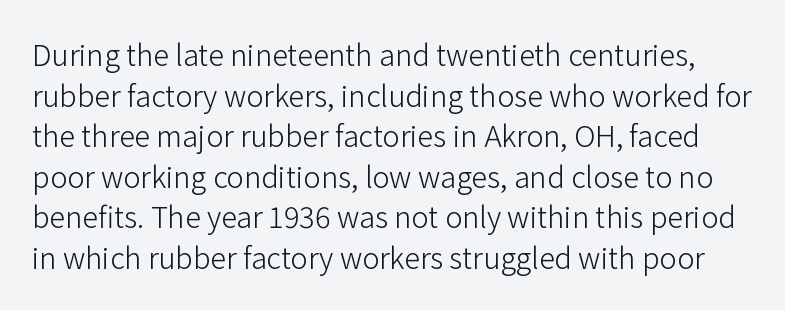
The image shows 29 px light sans-serif type, upright; set normal line spacing (1.4x), normal letter spacing, not underlined; low stroke contrast and a medium x-height.
